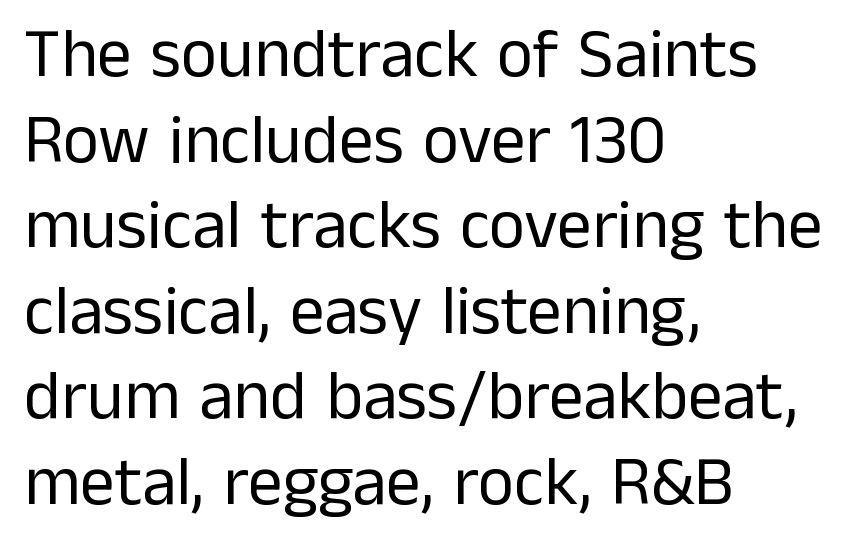
Q: Is the text bold? A: No.
Q: Is the text italic (slanted)? A: No, it is upright.
Q: Is the typeface a serif or a sans-serif typeface? A: Sans-serif.
Q: Is the text underlined? A: No.
Q: How is the paragraph aligned? A: Left-aligned.
Q: Is the spacing between letters normal or unusually wide? A: Normal.
Q: Width (condensed, normal, or wide)? A: Normal.
Q: Stroke contrast? A: Low.
Q: x-height? A: Medium.
Q: Monospaced? A: No.
